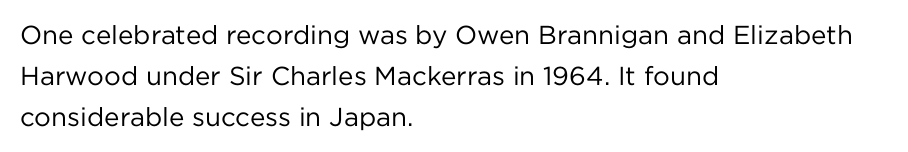
{"italic": "no", "bold": "no", "underline": "no", "align": "left", "line_spacing": "normal", "line_spacing_ratio": 1.57, "letter_spacing": "normal", "letter_spacing_em": 0.0, "glyph_px": 26}
